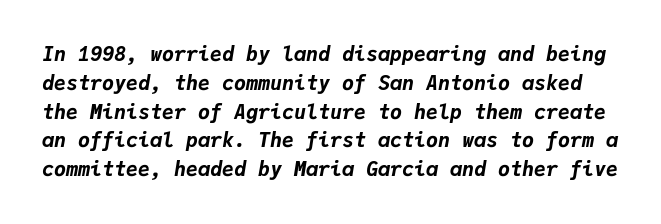
{"italic": "yes", "lean": "right", "slant_degrees": 9, "bold": "yes", "underline": "no", "line_spacing": "normal", "line_spacing_ratio": 1.44, "letter_spacing": "normal", "letter_spacing_em": 0.0, "glyph_px": 20}
